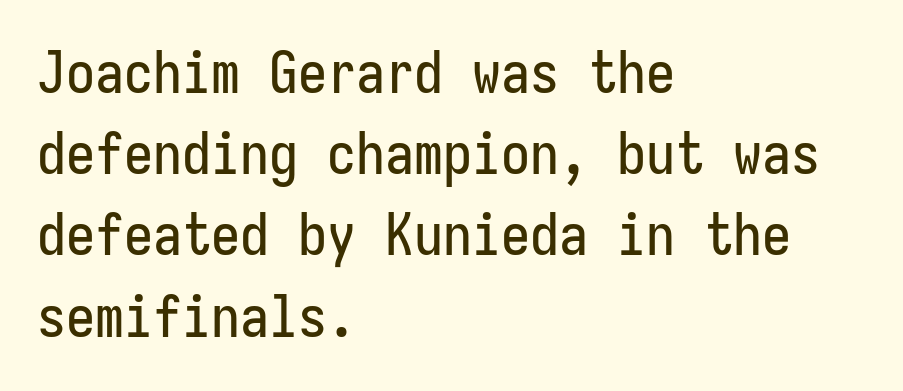
The axis of the letterforms is exactly vertical. Reading down the block, your eye returns to a fixed left position each line. The specimen omits any rule beneath the text block's lines. These lines keep a tight, regular rhythm from letter to letter.
